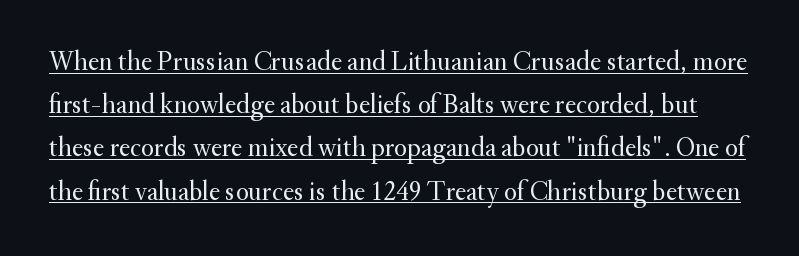
The image shows 27 px text type, upright; set normal line spacing (1.6x), normal letter spacing, underlined.
